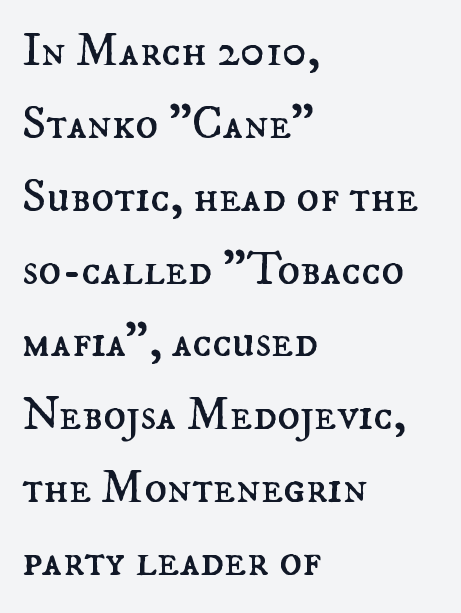
Q: Is the text bold? A: No.
Q: Is the text italic (slanted)? A: No, it is upright.
Q: Is the text underlined? A: No.
Q: How is the paragraph aligned? A: Left-aligned.
Q: Is the spacing between letters normal or unusually wide? A: Normal.
Q: Is the spacing between lines tight, normal or loose? A: Normal.
Q: Width (condensed, normal, or wide)? A: Normal.
Q: Stroke contrast? A: Medium.
Q: x-height? A: Small.
Q: Monospaced? A: No.
